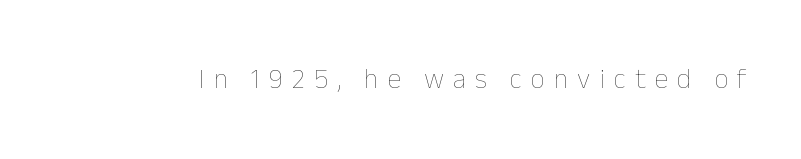
The image shows 28 px thin type, upright; set unusually wide letter spacing (+0.32 em), not underlined; low stroke contrast and a medium x-height.
